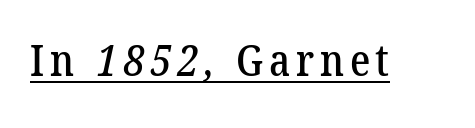
{"serif": "yes", "width": "normal", "stroke_contrast": "low", "x_height": "medium", "monospaced": "no", "underline": "yes", "glyph_px": 43}
